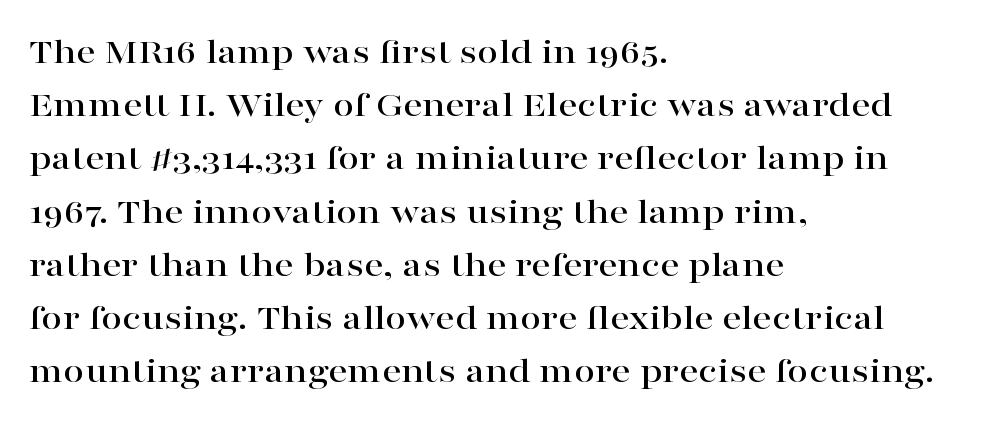
Compared with a centered layout, this one pins lines to the left instead. Is there much room between lines? A standard amount, neither cramped nor airy. Upright lettering throughout. Note the varied advance widths — an 'i' is clearly narrower than an 'm'.
